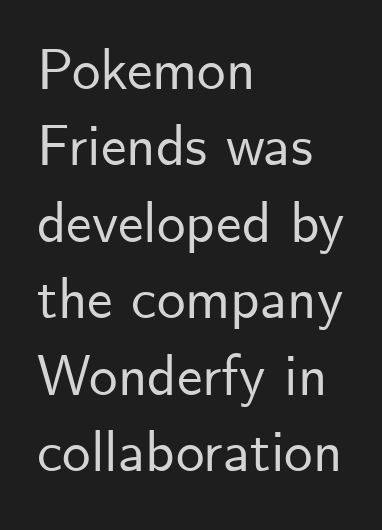
Q: Is the text italic (slanted)? A: No, it is upright.
Q: Is the typeface a serif or a sans-serif typeface? A: Sans-serif.
Q: Is the text underlined? A: No.
Q: How is the paragraph aligned? A: Left-aligned.
Q: Is the spacing between letters normal or unusually wide? A: Normal.
Q: Is the spacing between lines tight, normal or loose? A: Normal.
Q: Width (condensed, normal, or wide)? A: Normal.
Q: Stroke contrast? A: Low.
Q: x-height? A: Small.
Q: Monospaced? A: No.
